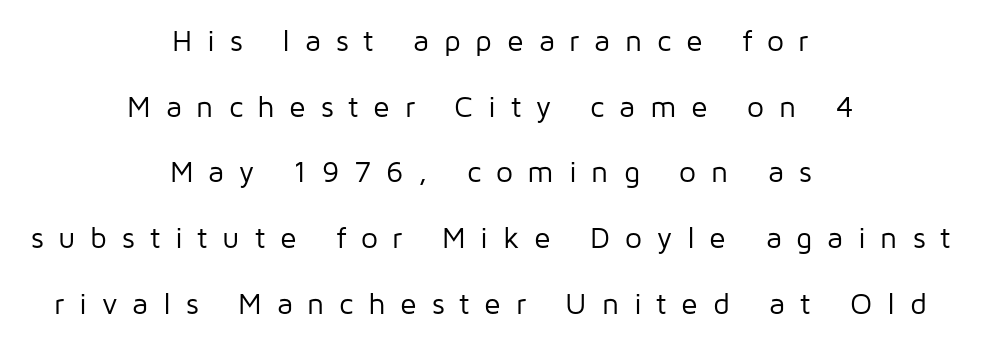
Q: Is the text bold? A: No.
Q: Is the text italic (slanted)? A: No, it is upright.
Q: Is the typeface a serif or a sans-serif typeface? A: Sans-serif.
Q: Is the text underlined? A: No.
Q: How is the paragraph aligned? A: Centered.
Q: Is the spacing between letters normal or unusually wide? A: Unusually wide.
Q: Is the spacing between lines tight, normal or loose? A: Loose.
Q: Width (condensed, normal, or wide)? A: Normal.
Q: Stroke contrast? A: Low.
Q: x-height? A: Medium.
Q: Monospaced? A: No.
